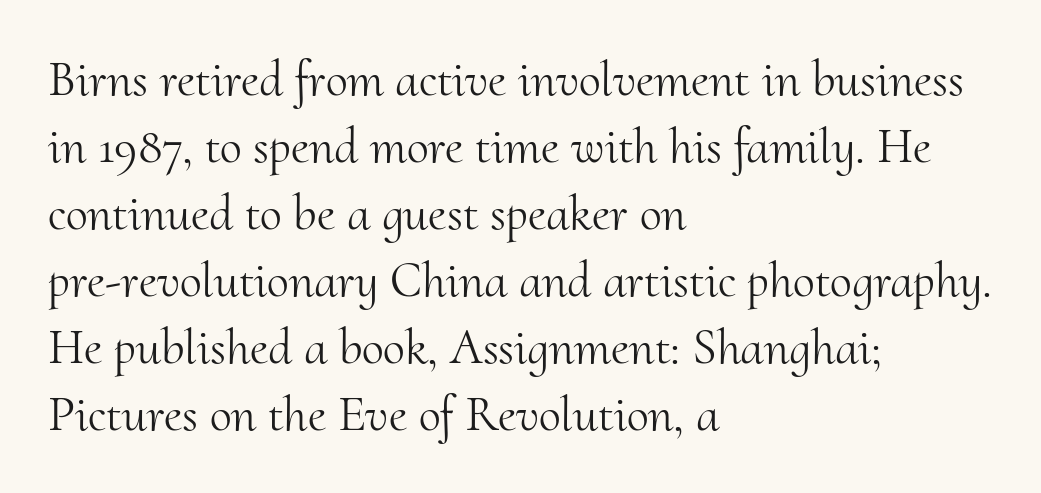
The image shows 50 px light serif type, upright; set left-aligned, normal line spacing (1.34x), normal letter spacing, not underlined; medium stroke contrast and a small x-height.
